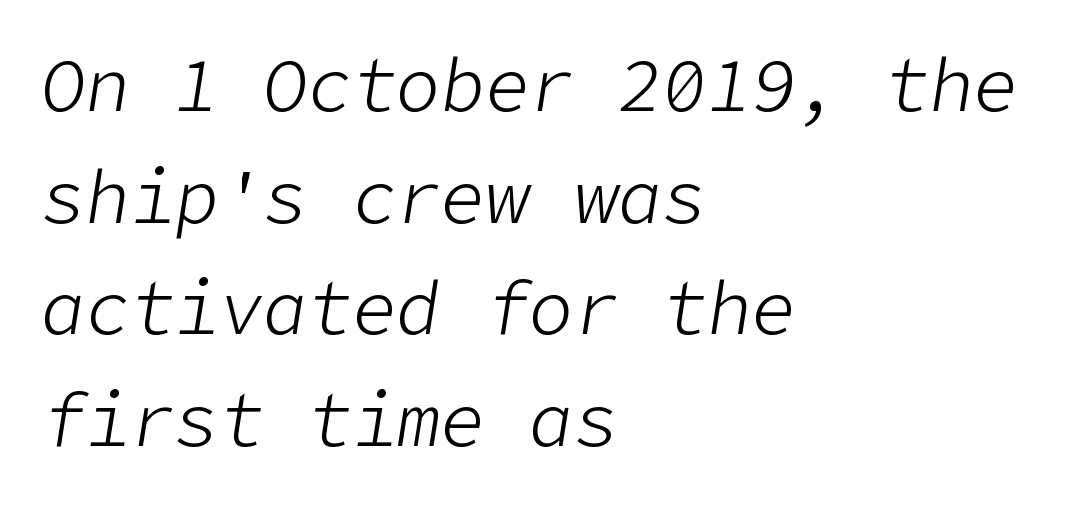
{"italic": "yes", "lean": "right", "slant_degrees": 9, "bold": "no", "weight": "light", "width": "normal", "stroke_contrast": "low", "x_height": "medium", "underline": "no", "align": "left", "line_spacing": "normal", "line_spacing_ratio": 1.51, "letter_spacing": "normal", "letter_spacing_em": 0.0, "glyph_px": 74}
